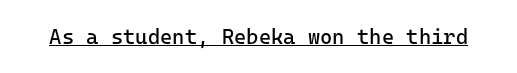
Q: Is the text bold? A: No.
Q: Is the text italic (slanted)? A: No, it is upright.
Q: Is the text underlined? A: Yes.
Q: Is the spacing between letters normal or unusually wide? A: Normal.
